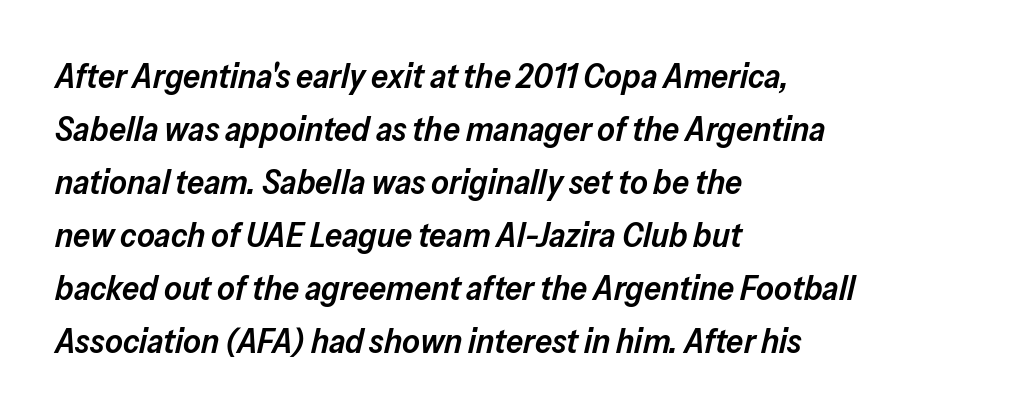
The image shows 34 px semibold type, italic (leaning right); set left-aligned, normal line spacing (1.56x), normal letter spacing, not underlined; low stroke contrast and a medium x-height.
